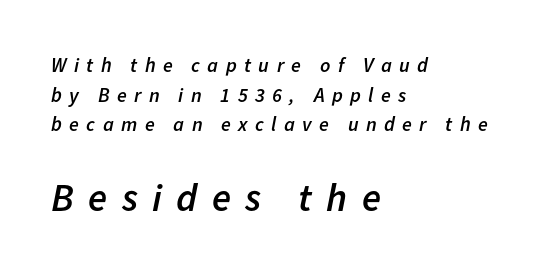
{"italic": "yes", "lean": "right", "slant_degrees": 11, "bold": "semi", "weight": "semibold", "width": "normal", "stroke_contrast": "low", "x_height": "medium", "monospaced": "no", "underline": "no", "align": "left", "line_spacing": "normal", "line_spacing_ratio": 1.48, "letter_spacing": "wide", "letter_spacing_em": 0.37, "larger_block": "second", "size_ratio": 1.95, "glyph_px": 39}
